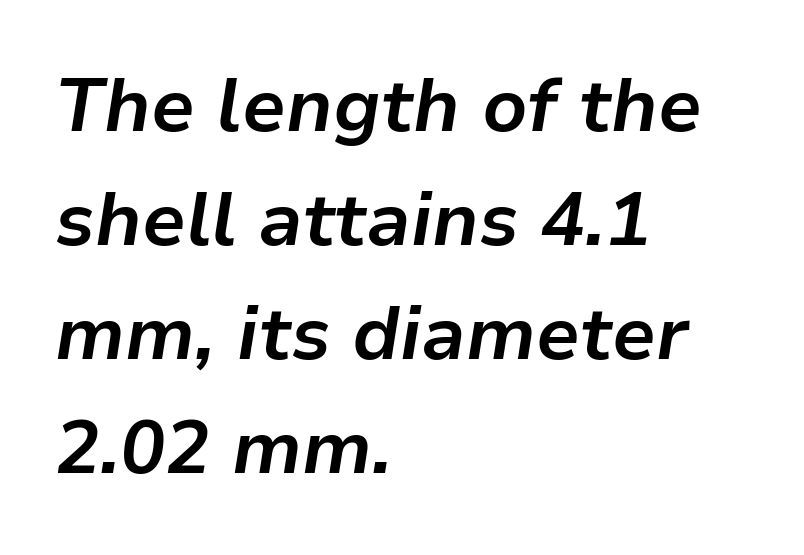
Q: Is the text bold? A: Yes.
Q: Is the text italic (slanted)? A: Yes, it leans right by about 9 degrees.
Q: Is the text underlined? A: No.
Q: How is the paragraph aligned? A: Left-aligned.
Q: Is the spacing between letters normal or unusually wide? A: Normal.
Q: Is the spacing between lines tight, normal or loose? A: Normal.
Q: Width (condensed, normal, or wide)? A: Normal.
Q: Stroke contrast? A: Low.
Q: x-height? A: Medium.
Q: Monospaced? A: No.
